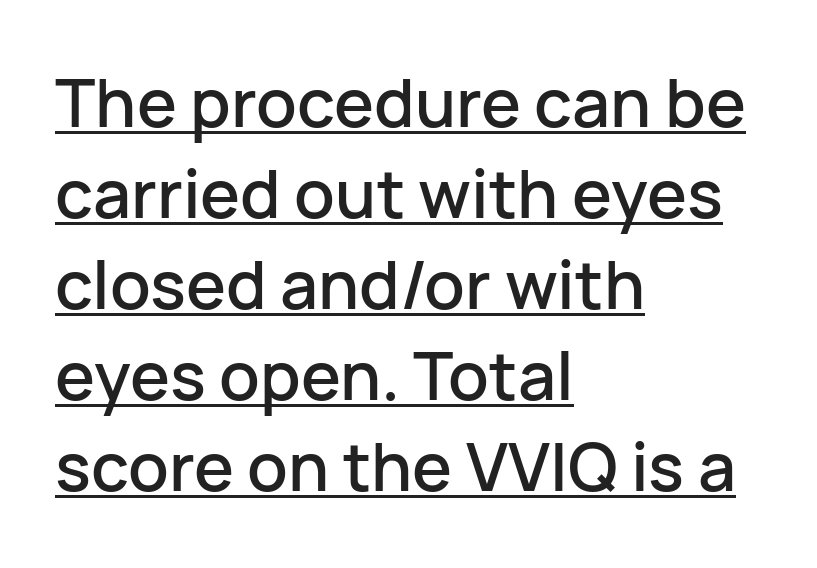
The image shows 67 px sans-serif type, upright; set left-aligned, normal line spacing (1.36x), normal letter spacing, underlined; low stroke contrast and a medium x-height.
